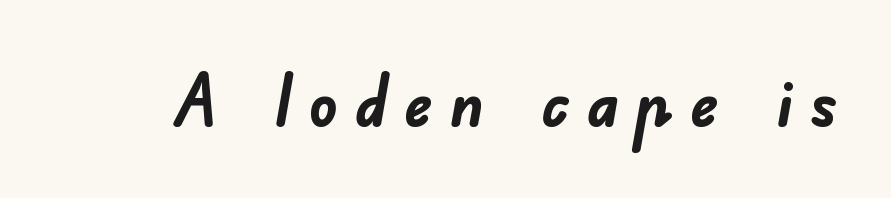
Q: Is the text bold? A: Yes.
Q: Is the typeface a serif or a sans-serif typeface? A: Sans-serif.
Q: Is the text underlined? A: No.
Q: Is the spacing between letters normal or unusually wide? A: Unusually wide.
Q: Width (condensed, normal, or wide)? A: Normal.
Q: Stroke contrast? A: Low.
Q: x-height? A: Small.
Q: Monospaced? A: No.
